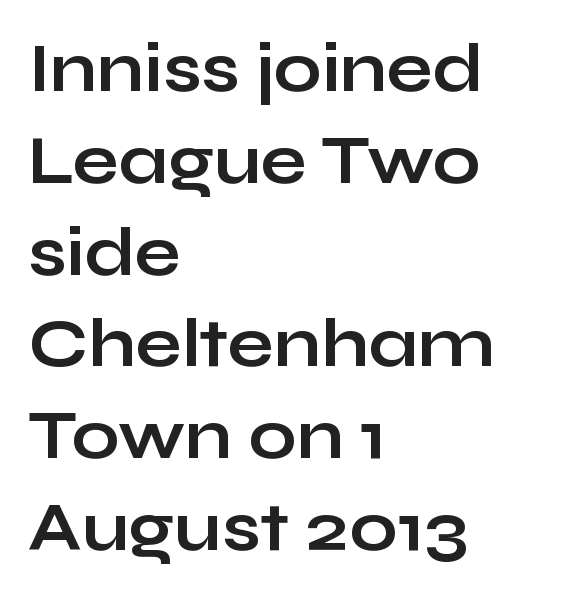
The image shows 68 px bold, wide sans-serif type, upright; set left-aligned, normal line spacing (1.35x), normal letter spacing, not underlined; low stroke contrast and a medium x-height.
